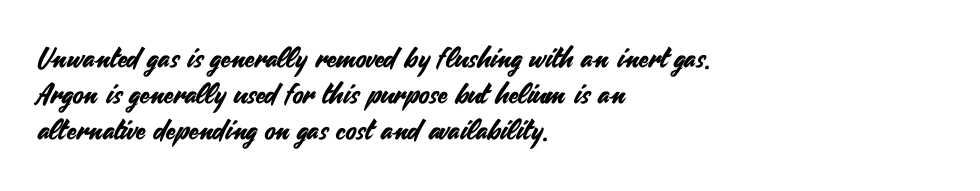
Q: Is the text italic (slanted)? A: Yes.
Q: Is the typeface a serif or a sans-serif typeface? A: Sans-serif.
Q: Is the text underlined? A: No.
Q: How is the paragraph aligned? A: Left-aligned.
Q: Is the spacing between letters normal or unusually wide? A: Normal.
Q: Is the spacing between lines tight, normal or loose? A: Normal.
Q: Width (condensed, normal, or wide)? A: Normal.
Q: Stroke contrast? A: Medium.
Q: x-height? A: Small.
Q: Monospaced? A: No.
